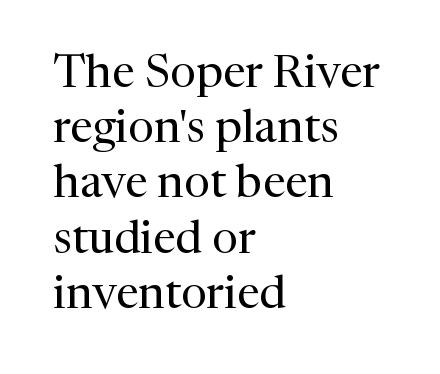
Caption: standard tracking, unaltered. These lines are rendered in a variable-pitch font. Left-aligned paragraph, ragged on the right. Examine the stroke ends and you'll spot serifs.
